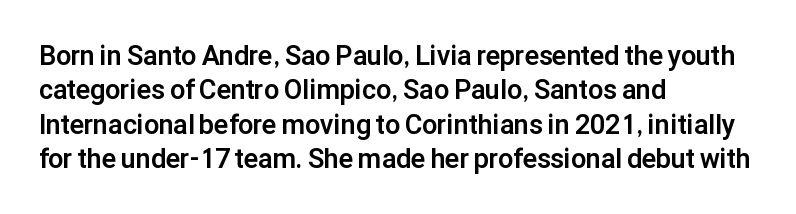
{"italic": "no", "bold": "yes", "underline": "no", "align": "left", "line_spacing": "normal", "line_spacing_ratio": 1.27, "letter_spacing": "normal", "letter_spacing_em": 0.0, "glyph_px": 27}
